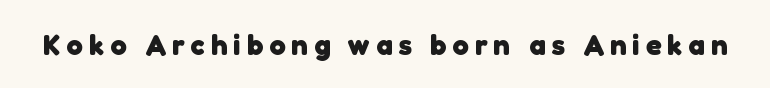
Q: Is the text bold? A: Yes.
Q: Is the typeface a serif or a sans-serif typeface? A: Sans-serif.
Q: Is the text underlined? A: No.
Q: Is the spacing between letters normal or unusually wide? A: Unusually wide.
Q: Width (condensed, normal, or wide)? A: Normal.
Q: Stroke contrast? A: Low.
Q: x-height? A: Medium.
Q: Monospaced? A: No.
